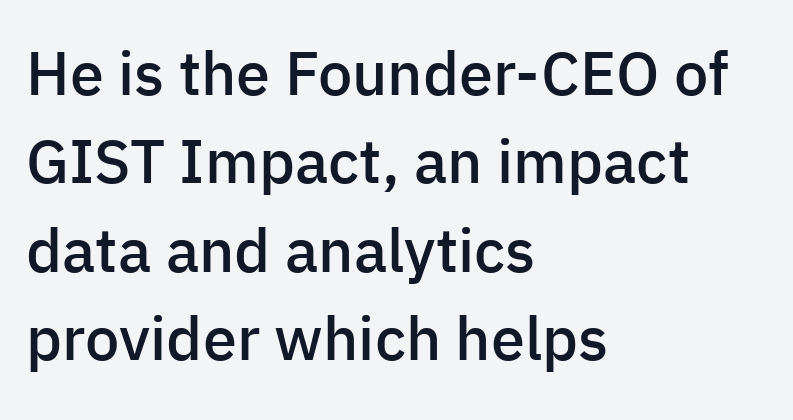
{"serif": "no", "italic": "no", "bold": "semi", "weight": "semibold", "width": "normal", "stroke_contrast": "low", "x_height": "medium", "monospaced": "no", "underline": "no", "align": "left", "line_spacing": "normal", "line_spacing_ratio": 1.45, "letter_spacing": "normal", "letter_spacing_em": 0.0, "glyph_px": 61}
